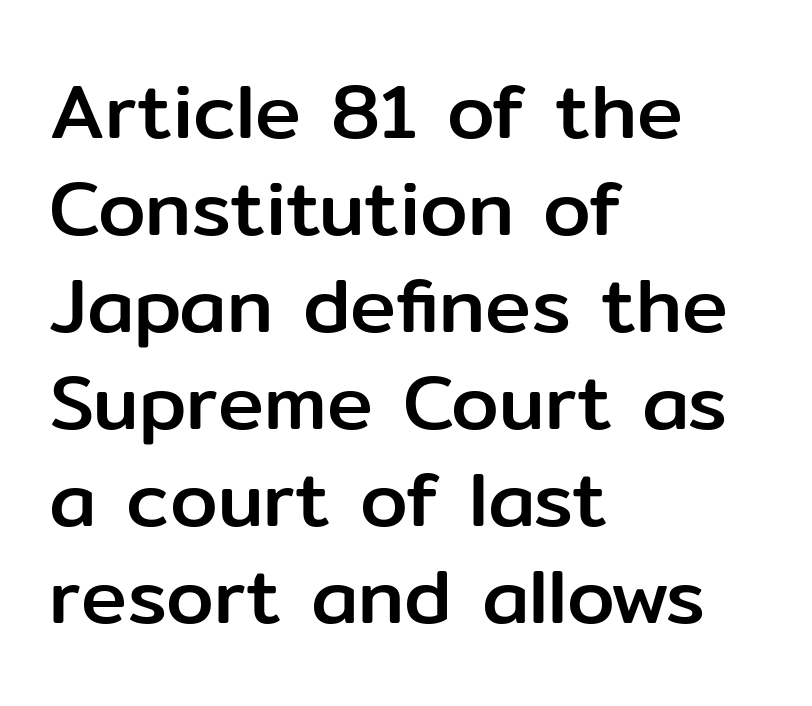
Q: Is the text italic (slanted)? A: No, it is upright.
Q: Is the typeface a serif or a sans-serif typeface? A: Sans-serif.
Q: Is the text underlined? A: No.
Q: How is the paragraph aligned? A: Left-aligned.
Q: Is the spacing between letters normal or unusually wide? A: Normal.
Q: Is the spacing between lines tight, normal or loose? A: Normal.
Q: Width (condensed, normal, or wide)? A: Normal.
Q: Stroke contrast? A: Low.
Q: x-height? A: Medium.
Q: Monospaced? A: No.
